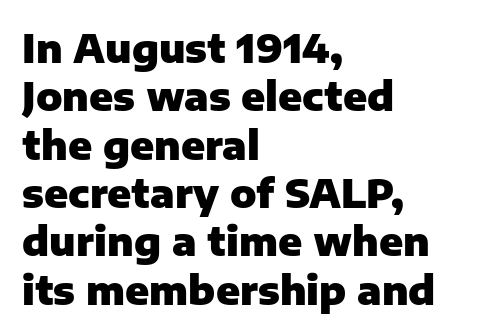
{"serif": "no", "italic": "no", "bold": "yes", "weight": "heavy", "width": "normal", "stroke_contrast": "low", "x_height": "medium", "monospaced": "no", "underline": "no", "align": "left", "line_spacing_ratio": 1.24, "letter_spacing": "normal", "letter_spacing_em": 0.0, "glyph_px": 39}
